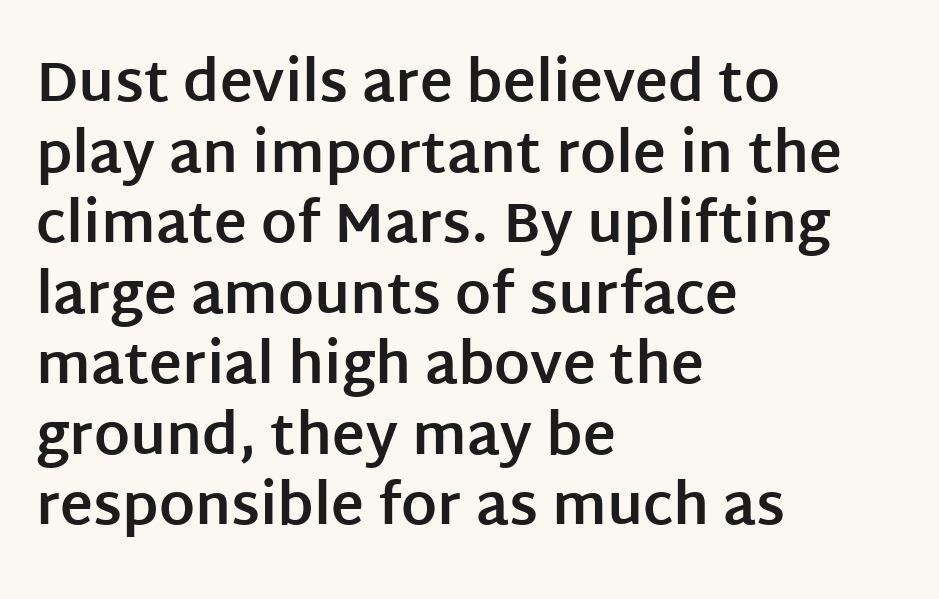
{"serif": "no", "italic": "no", "bold": "yes", "weight": "bold", "width": "normal", "stroke_contrast": "low", "x_height": "large", "monospaced": "no", "underline": "no", "align": "left", "line_spacing": "normal", "line_spacing_ratio": 1.26, "letter_spacing": "normal", "letter_spacing_em": 0.0, "glyph_px": 56}
